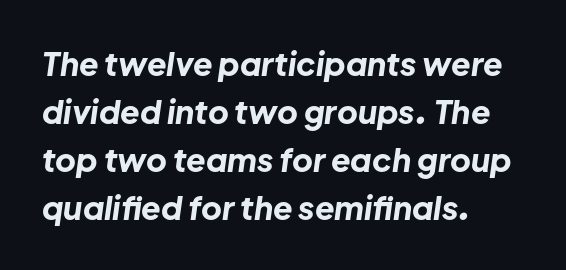
The strip under each line holds only bare page. A classic flush-left, rag-right setting is used for this passage. Baseline-to-baseline distance is the conventional proportion of letter height. Tracking here is standard; glyphs follow each other at the usual distance.
